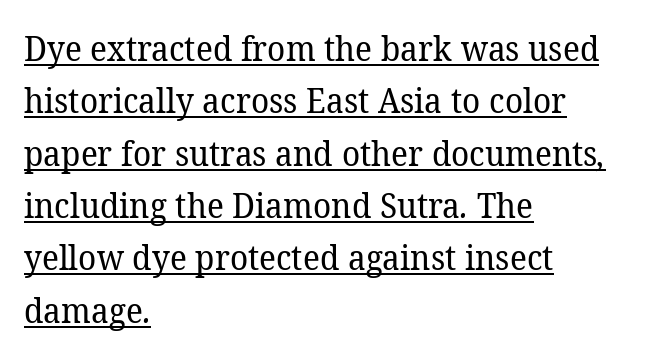
Q: Is the text bold? A: No.
Q: Is the typeface a serif or a sans-serif typeface? A: Serif.
Q: Is the text underlined? A: Yes.
Q: How is the paragraph aligned? A: Left-aligned.
Q: Is the spacing between letters normal or unusually wide? A: Normal.
Q: Is the spacing between lines tight, normal or loose? A: Normal.
Q: Width (condensed, normal, or wide)? A: Normal.
Q: Stroke contrast? A: Low.
Q: x-height? A: Medium.
Q: Monospaced? A: No.
